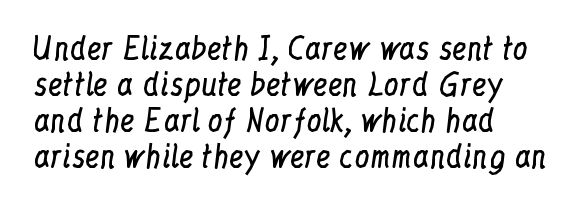
The typesetter chose a ragged-right arrangement here. Classification — serif. Do the characters align in a grid? No, the font is proportional. A clean baseline with only descenders dipping below it. The passage shown is not bold in any degree.
